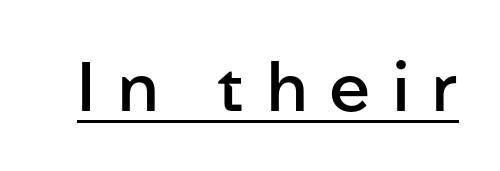
{"serif": "no", "italic": "no", "bold": "semi", "weight": "semibold", "width": "normal", "stroke_contrast": "low", "x_height": "medium", "monospaced": "no", "underline": "yes", "letter_spacing": "wide", "letter_spacing_em": 0.33, "glyph_px": 68}
